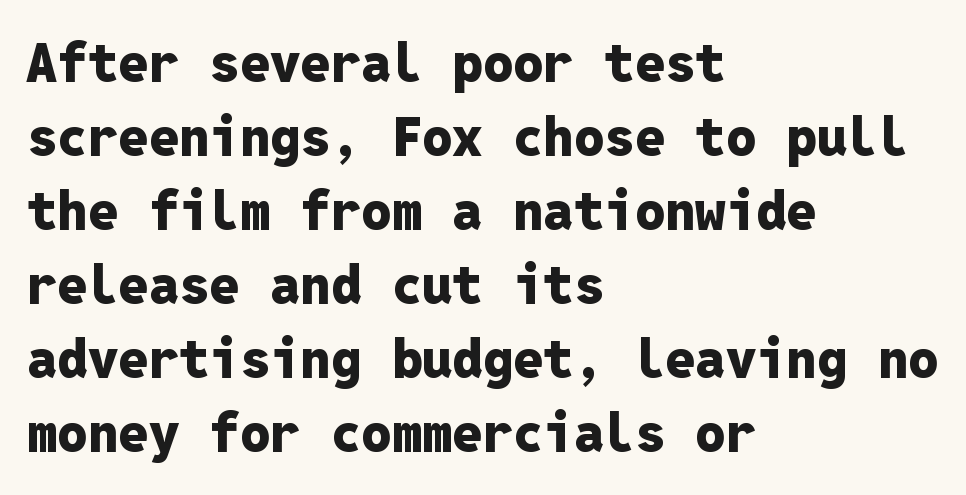
All the whitespace from short lines collects on the right. Letters rest on an invisible, unmarked baseline. The rendering uses typewriter-style spacing with identical character cells. Spacing between characters is what you'd get straight out of the box. In terms of weight, the rendering is a true, heavy bold. Do the letters lean? They stand straight.
